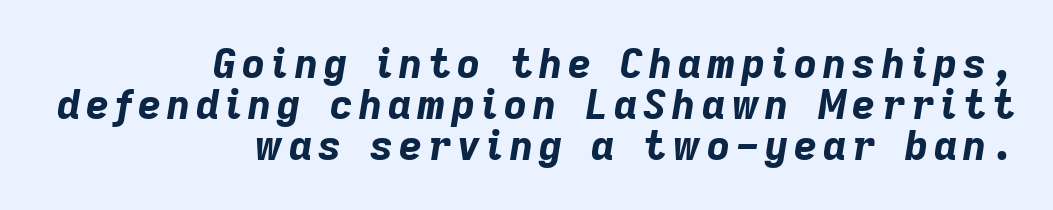
Q: Is the text bold? A: Yes.
Q: Is the text italic (slanted)? A: Yes, it leans right by about 9 degrees.
Q: Is the text underlined? A: No.
Q: How is the paragraph aligned? A: Right-aligned.
Q: Is the spacing between lines tight, normal or loose? A: Tight.
Q: Width (condensed, normal, or wide)? A: Normal.
Q: Stroke contrast? A: Low.
Q: x-height? A: Medium.
Q: Monospaced? A: No.
